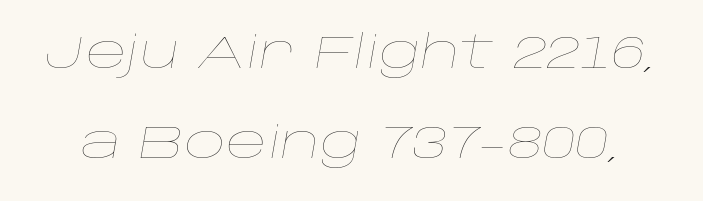
{"italic": "yes", "lean": "right", "slant_degrees": 10, "bold": "no", "weight": "thin", "width": "wide", "stroke_contrast": "low", "x_height": "large", "monospaced": "no", "underline": "no", "line_spacing": "loose", "line_spacing_ratio": 1.99, "letter_spacing": "normal", "letter_spacing_em": 0.0, "glyph_px": 45}
